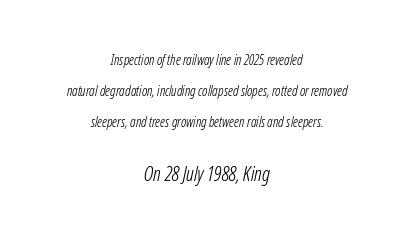
The image shows 20 px text type, italic (leaning right); set centered, loose line spacing (2.21x), normal letter spacing, not underlined; the second (bottom) block is 1.43x larger.
